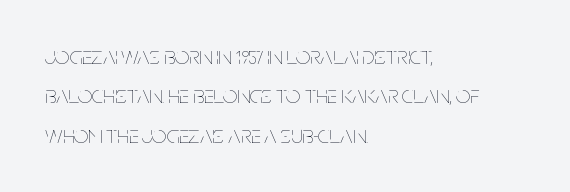
{"italic": "no", "bold": "no", "underline": "no", "align": "left", "line_spacing": "normal", "line_spacing_ratio": 1.58, "letter_spacing": "normal", "letter_spacing_em": 0.0, "glyph_px": 25}
